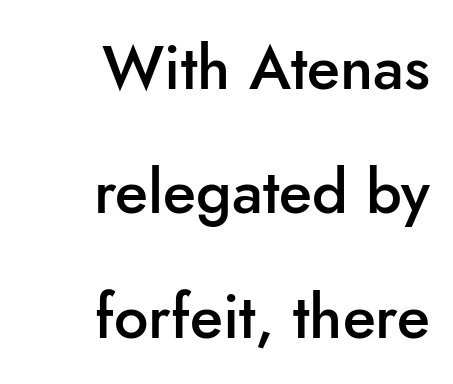
{"serif": "no", "italic": "no", "bold": "semi", "weight": "semibold", "width": "normal", "stroke_contrast": "low", "x_height": "small", "monospaced": "no", "underline": "no", "align": "right", "line_spacing": "loose", "line_spacing_ratio": 2.04, "letter_spacing": "normal", "letter_spacing_em": 0.0, "glyph_px": 61}
